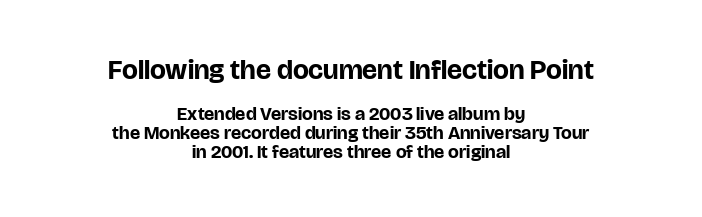
The image shows 28 px bold sans-serif type, upright; set centered, tight line spacing (1.0x), normal letter spacing, not underlined; the first (top) block is 1.47x larger; low stroke contrast and a large x-height.
